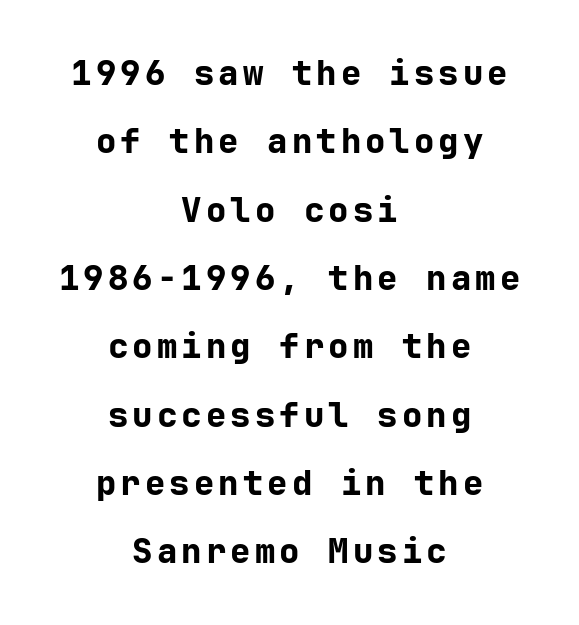
Q: Is the text bold? A: Yes.
Q: Is the text italic (slanted)? A: No, it is upright.
Q: Is the typeface a serif or a sans-serif typeface? A: Sans-serif.
Q: Is the text underlined? A: No.
Q: How is the paragraph aligned? A: Centered.
Q: Is the spacing between lines tight, normal or loose? A: Loose.
Q: Width (condensed, normal, or wide)? A: Normal.
Q: Stroke contrast? A: Low.
Q: x-height? A: Medium.
